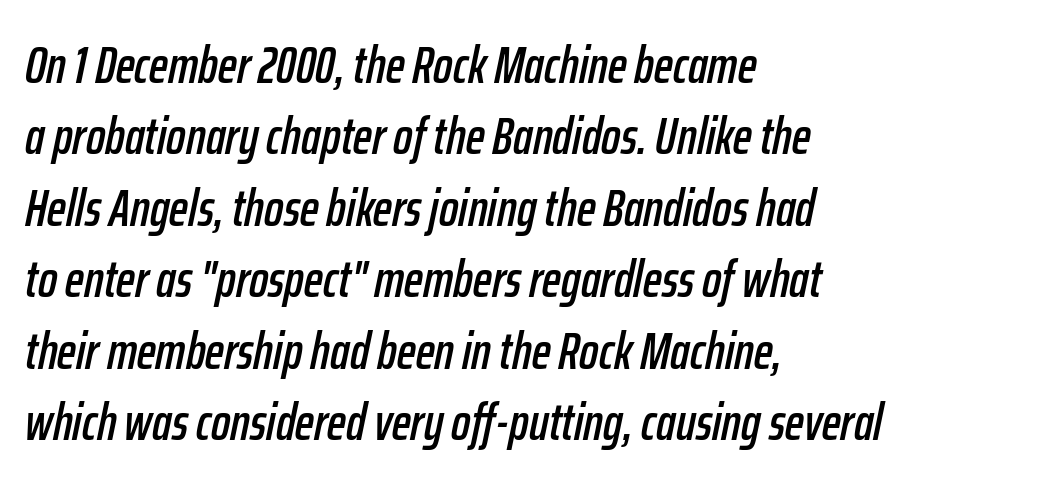
The image shows 51 px condensed type, italic (leaning right); set left-aligned, normal line spacing (1.4x), normal letter spacing, not underlined; low stroke contrast and a medium x-height.
